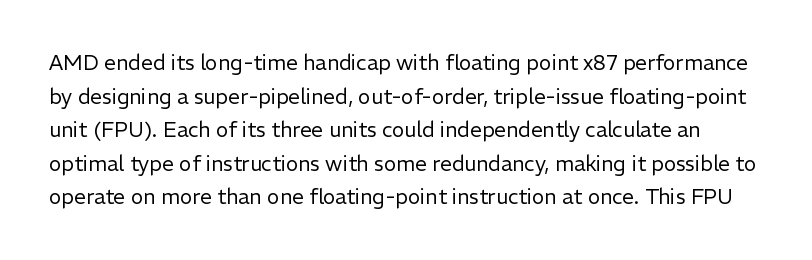
Q: Is the text bold? A: No.
Q: Is the text italic (slanted)? A: No, it is upright.
Q: Is the text underlined? A: No.
Q: Is the spacing between letters normal or unusually wide? A: Normal.
Q: Is the spacing between lines tight, normal or loose? A: Normal.
